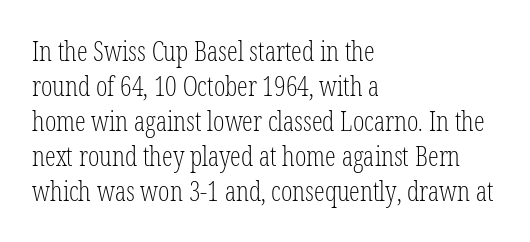
{"italic": "no", "bold": "no", "underline": "no", "align": "left", "line_spacing": "normal", "line_spacing_ratio": 1.3, "letter_spacing": "normal", "letter_spacing_em": 0.0, "glyph_px": 27}
